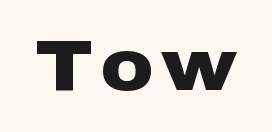
These lines were composed using upright roman letters. The passage shown is not underscored anywhere. The designer went with a sans here, leaving each stem footless. Do the characters align in a grid? No, the font is proportional. In terms of weight, the rendering is a true, heavy bold.
